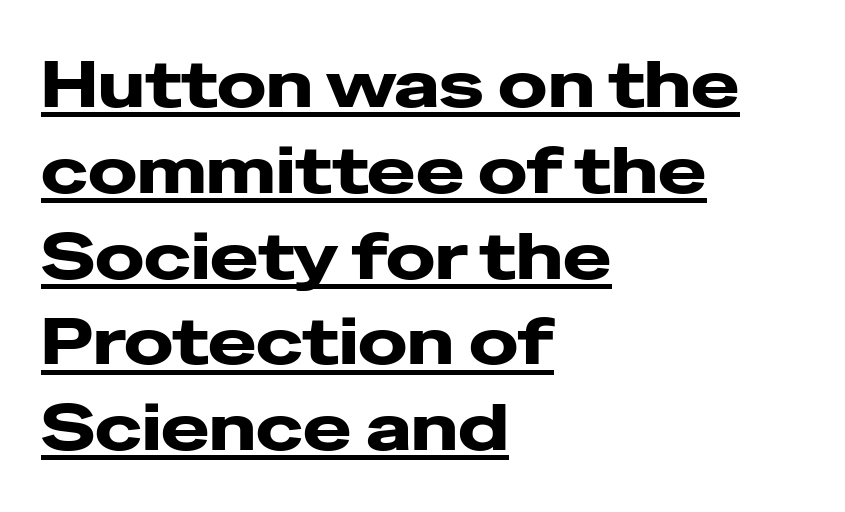
{"serif": "no", "italic": "no", "width": "wide", "stroke_contrast": "low", "x_height": "medium", "monospaced": "no", "underline": "yes", "align": "left", "line_spacing": "normal", "line_spacing_ratio": 1.32, "letter_spacing": "normal", "letter_spacing_em": 0.0, "glyph_px": 65}
